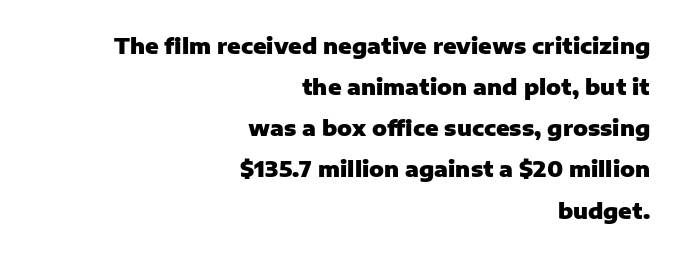
{"italic": "no", "bold": "yes", "underline": "no", "align": "right", "line_spacing_ratio": 1.87, "letter_spacing": "normal", "letter_spacing_em": 0.0, "glyph_px": 22}
